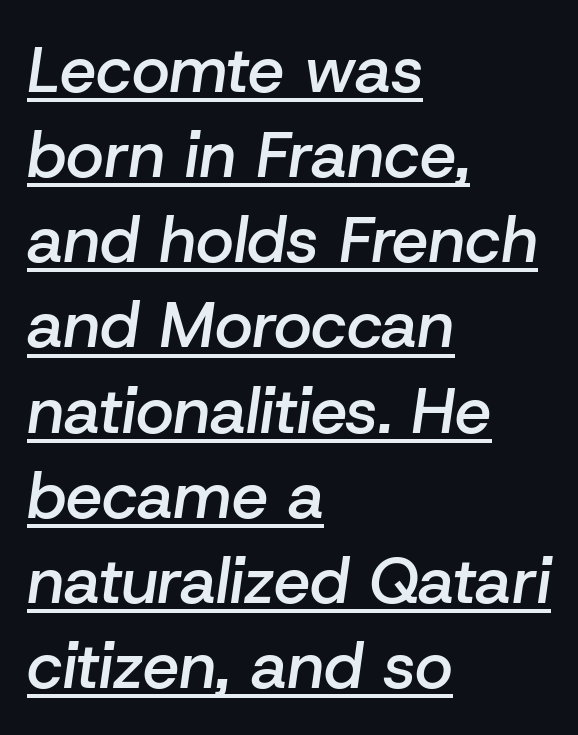
The image shows 65 px semibold type, italic (leaning right); set left-aligned, normal line spacing (1.31x), normal letter spacing, underlined; low stroke contrast and a medium x-height.
